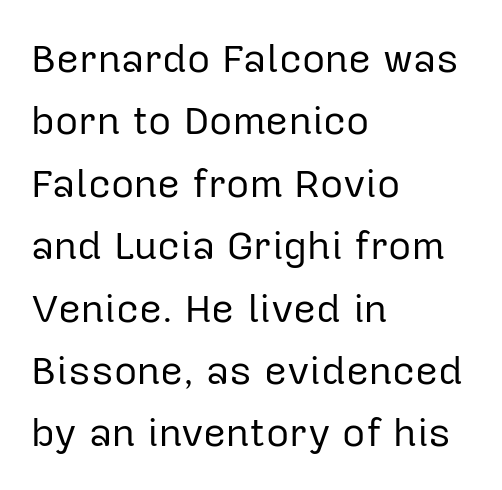
The letters advance in unequal steps, a hallmark of proportional type. A light-to-regular cut is what we see here. Alignment: flush left. Successive baselines arrive at the customary interval. The words here are not underlined. Every character sits straight up, as roman type does.
